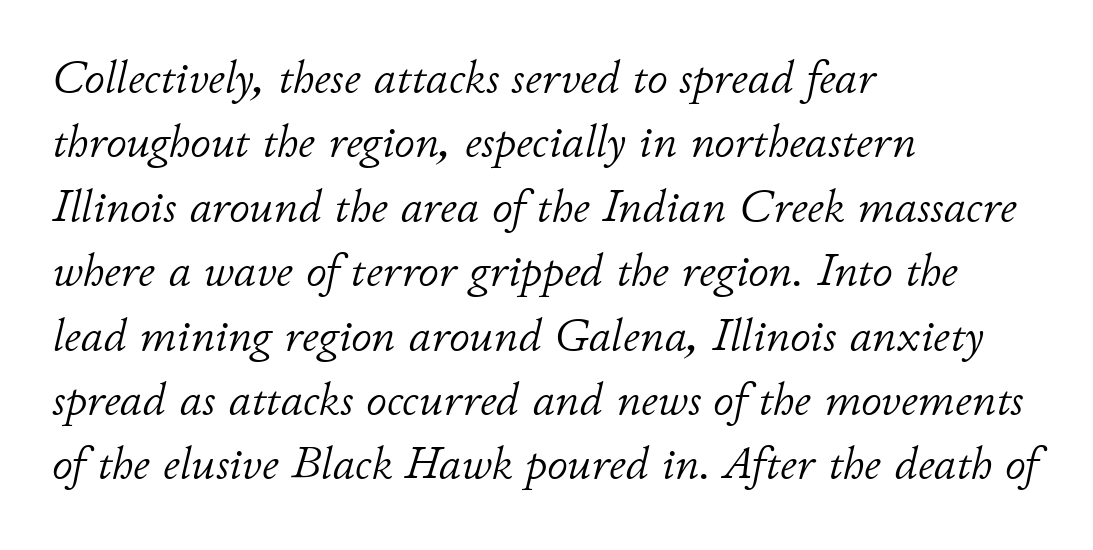
Q: Is the text bold? A: No.
Q: Is the text italic (slanted)? A: Yes, it leans right by about 11 degrees.
Q: Is the text underlined? A: No.
Q: How is the paragraph aligned? A: Left-aligned.
Q: Is the spacing between letters normal or unusually wide? A: Normal.
Q: Is the spacing between lines tight, normal or loose? A: Normal.
Q: Width (condensed, normal, or wide)? A: Normal.
Q: Stroke contrast? A: Low.
Q: x-height? A: Small.
Q: Monospaced? A: No.
